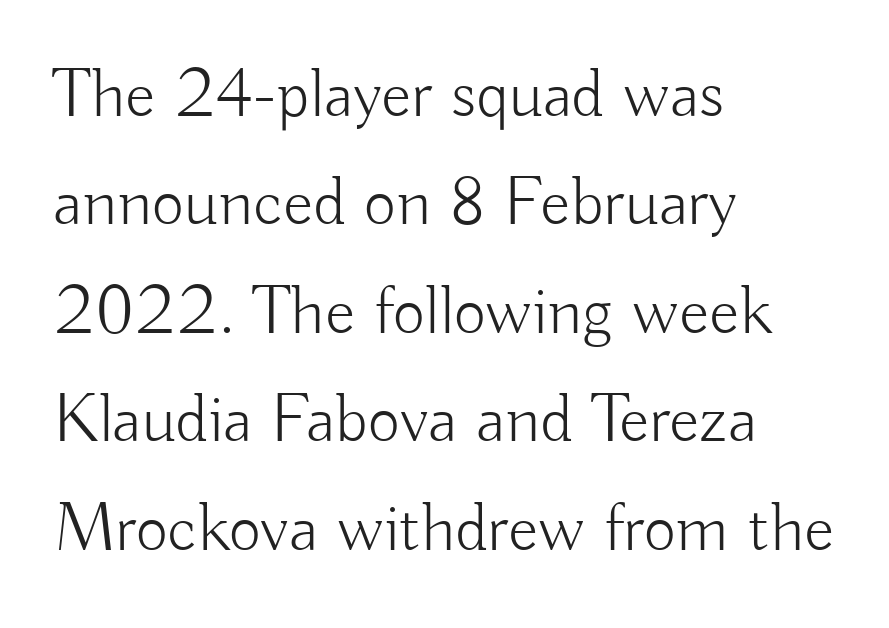
The image shows 70 px light sans-serif type, upright; set left-aligned, normal line spacing (1.55x), normal letter spacing, not underlined; low stroke contrast and a small x-height.
